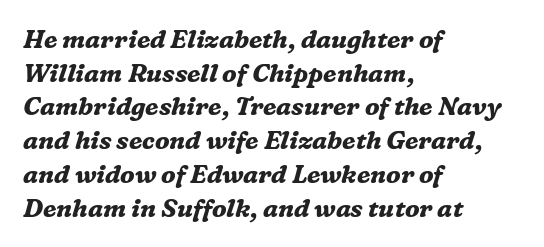
{"italic": "yes", "lean": "right", "slant_degrees": 16, "bold": "yes", "underline": "no", "align": "left", "line_spacing": "normal", "line_spacing_ratio": 1.35, "letter_spacing": "normal", "letter_spacing_em": 0.0, "glyph_px": 25}
